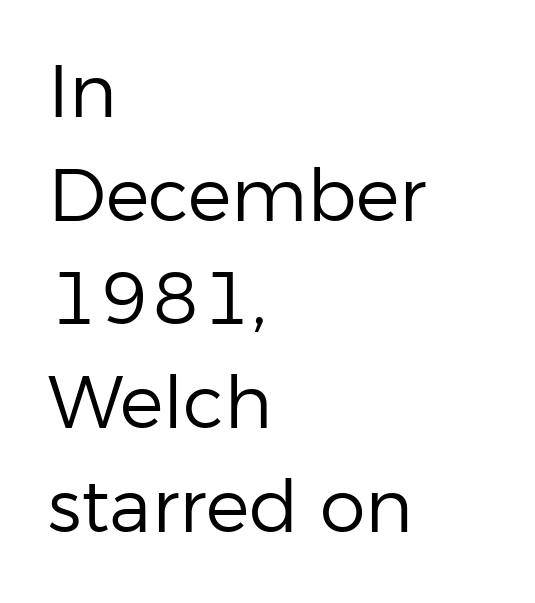
The image shows 73 px regular-weight sans-serif type, upright; set left-aligned, normal line spacing (1.42x), normal letter spacing, not underlined; low stroke contrast and a medium x-height.
